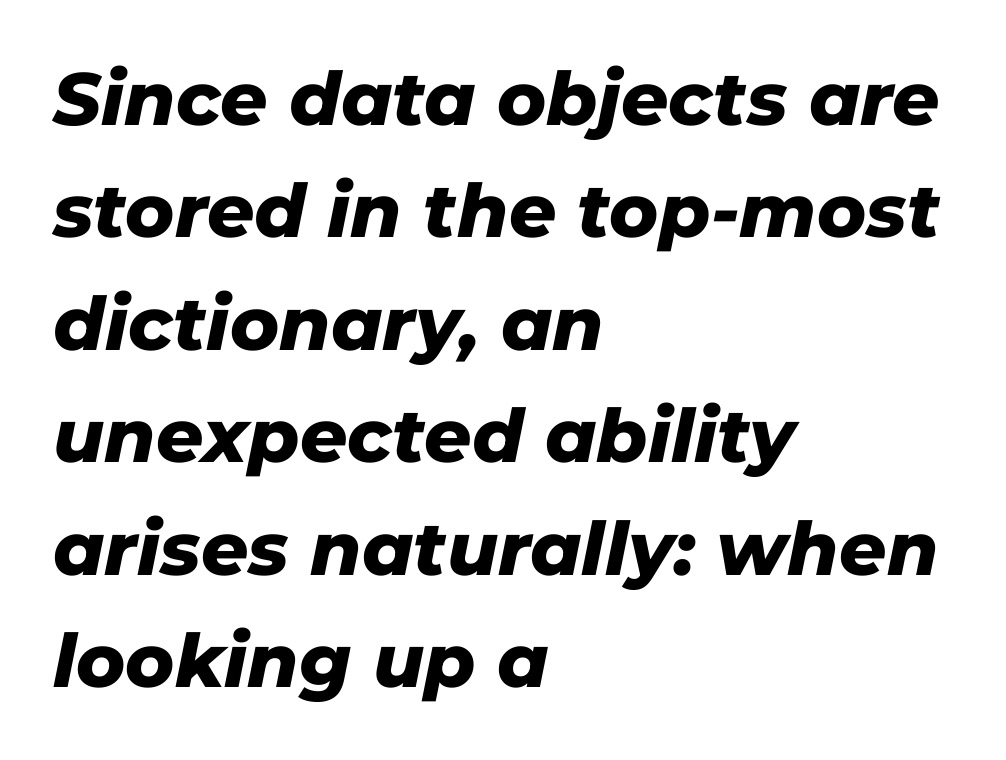
The image shows 74 px heavy type, italic (leaning right); set left-aligned, normal line spacing (1.52x), normal letter spacing, not underlined; low stroke contrast and a medium x-height.
